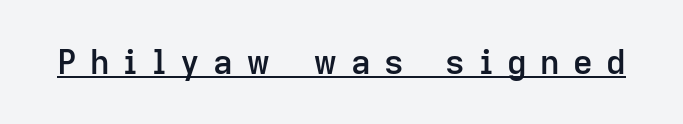
The image shows 34 px semibold sans-serif type, upright; set unusually wide letter spacing (+0.4 em), underlined; low stroke contrast and a medium x-height.
